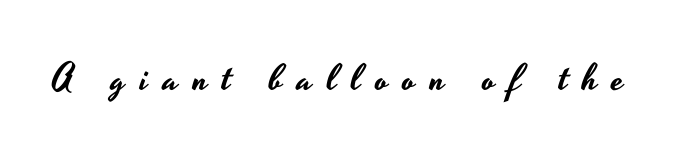
{"serif": "no", "width": "wide", "stroke_contrast": "low", "x_height": "small", "monospaced": "no", "underline": "no", "letter_spacing": "wide", "letter_spacing_em": 0.4, "glyph_px": 37}
